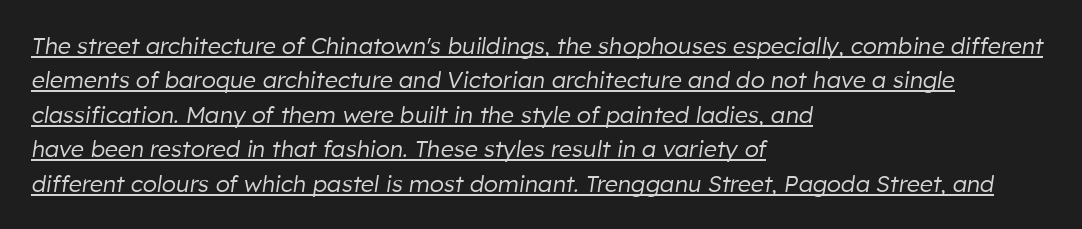
Line beginnings align vertically; line endings do not. Every word sits above its own underline. The weight tops out at a normal text grade. This sample uses plain, unmodified letter spacing. This sample uses an oblique cut, with every glyph tilted off the vertical.
